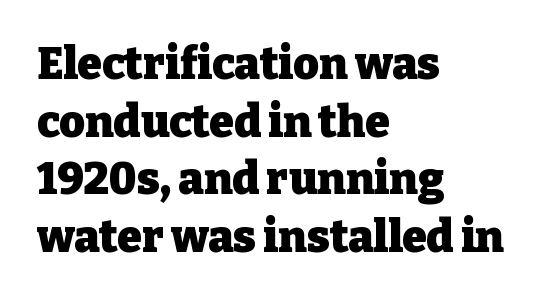
The image shows 44 px heavy serif type, upright; set left-aligned, normal line spacing (1.31x), normal letter spacing, not underlined; low stroke contrast and a medium x-height.
